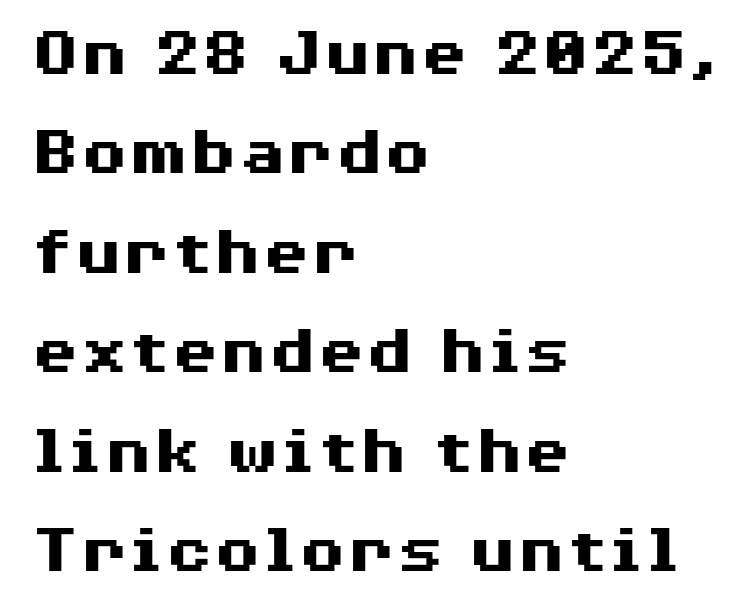
The image shows 70 px heavy, wide sans-serif type, upright; set left-aligned, normal line spacing (1.42x), normal letter spacing, not underlined; medium stroke contrast and a medium x-height.
